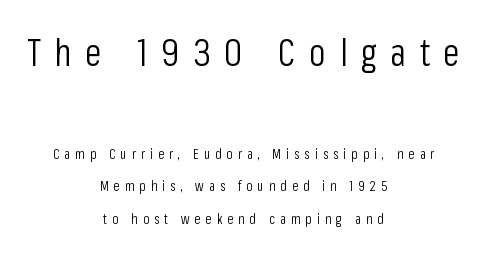
{"serif": "no", "italic": "no", "bold": "no", "weight": "light", "width": "condensed", "stroke_contrast": "low", "x_height": "medium", "monospaced": "no", "underline": "no", "align": "center", "line_spacing": "loose", "line_spacing_ratio": 2.32, "letter_spacing": "wide", "letter_spacing_em": 0.36, "larger_block": "first", "size_ratio": 2.71, "glyph_px": 38}
